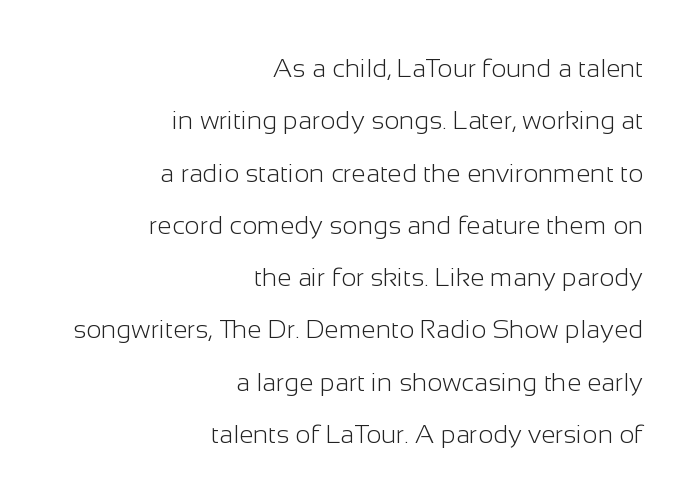
Q: Is the text bold? A: No.
Q: Is the text italic (slanted)? A: No, it is upright.
Q: Is the text underlined? A: No.
Q: How is the paragraph aligned? A: Right-aligned.
Q: Is the spacing between letters normal or unusually wide? A: Normal.
Q: Is the spacing between lines tight, normal or loose? A: Loose.
